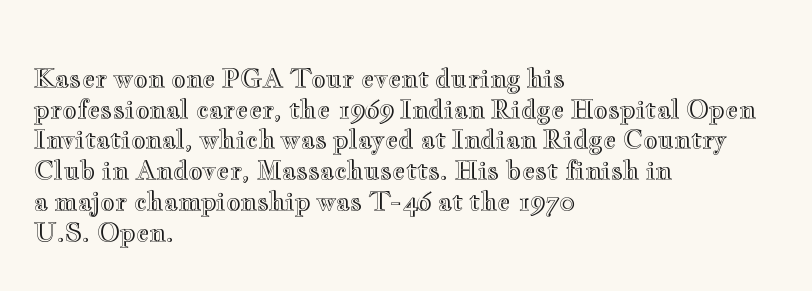
{"italic": "no", "underline": "no", "align": "left", "line_spacing_ratio": 1.23, "letter_spacing": "normal", "letter_spacing_em": 0.0, "glyph_px": 25}
